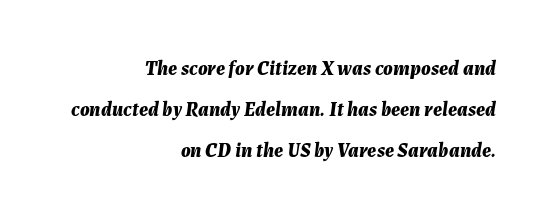
Looking at the ascenders, they clearly lean. These lines are set flush right with a ragged left edge. Standard letterfit; no display-style spreading of the glyphs. Plain, unruled lines of type. Quick note: interline space is abundant.
